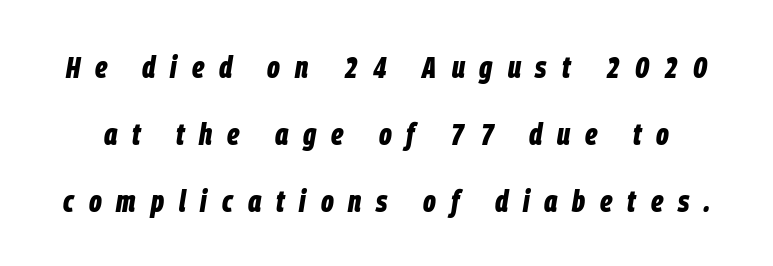
Q: Is the text bold? A: Yes.
Q: Is the text italic (slanted)? A: Yes, it leans right by about 9 degrees.
Q: Is the text underlined? A: No.
Q: Is the spacing between letters normal or unusually wide? A: Unusually wide.
Q: Is the spacing between lines tight, normal or loose? A: Loose.
Q: Width (condensed, normal, or wide)? A: Condensed.
Q: Stroke contrast? A: Low.
Q: x-height? A: Large.
Q: Monospaced? A: No.
